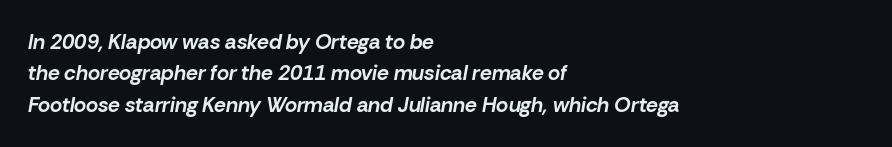
The passage shown leans; its letterforms are oblique. The rows are spaced the way most documents space them. These lines carry a lot of weight — the face is fully bold. Only glyphs here, with clear space below each row. These lines stack with their left ends in a neat column. The line texture is even and compact thanks to regular tracking.
